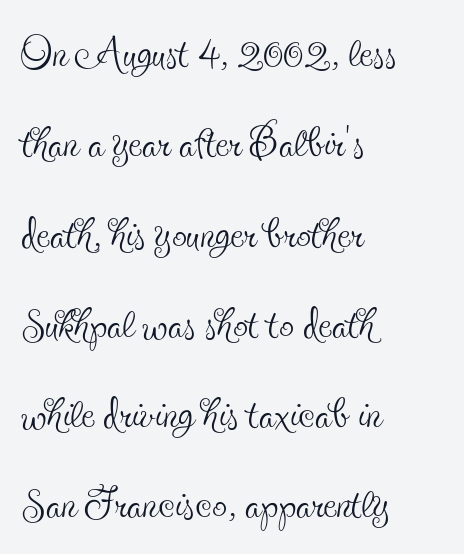
How are the letters spaced? Ordinarily, with no added tracking. You can tell from the footed stems that serif type was used. The lines in this sample share a left origin and differ only in where they stop. Baseline-to-baseline distance is the conventional proportion of letter height.
